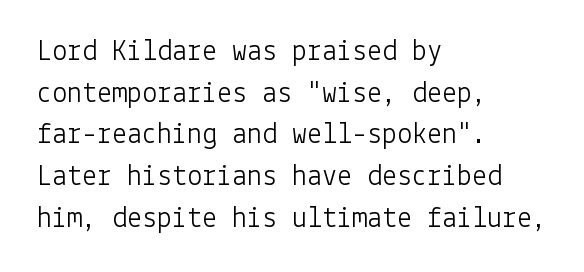
{"serif": "no", "italic": "no", "bold": "no", "weight": "light", "width": "normal", "stroke_contrast": "low", "x_height": "medium", "underline": "no", "align": "left", "line_spacing": "normal", "line_spacing_ratio": 1.39, "letter_spacing": "normal", "letter_spacing_em": 0.0, "glyph_px": 30}
